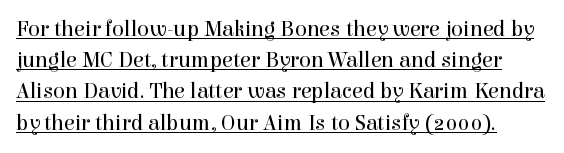
{"italic": "no", "bold": "no", "underline": "yes", "line_spacing": "normal", "line_spacing_ratio": 1.42, "letter_spacing": "normal", "letter_spacing_em": 0.0, "glyph_px": 22}
